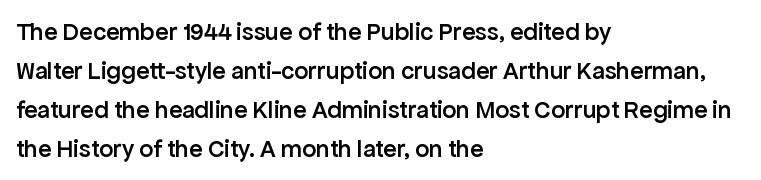
The image shows 25 px text type, upright; set left-aligned, normal line spacing (1.56x), normal letter spacing, not underlined.
